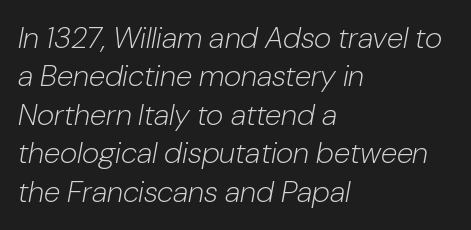
Beneath every word, the page is bare. The space between consecutive lines is moderate. A typesetter would mark this as italic. Note the varied advance widths — an 'i' is clearly narrower than an 'm'. The rendering anchors every line to the left-hand side.
